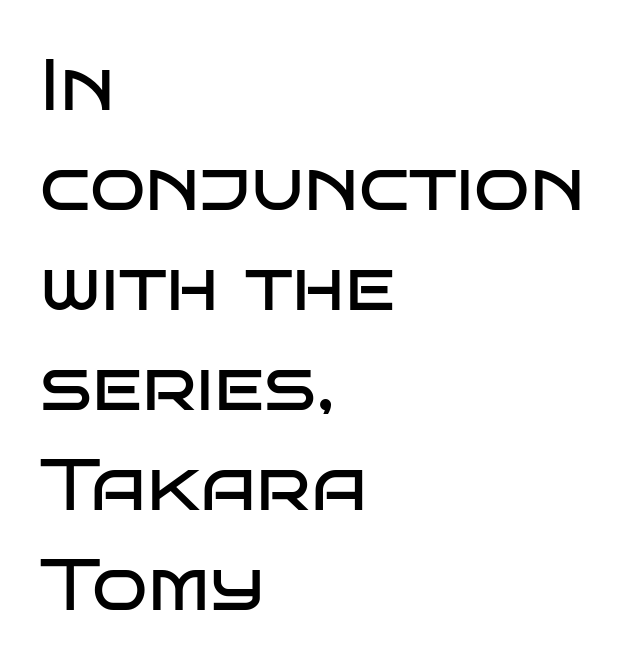
Q: Is the text bold? A: No.
Q: Is the text italic (slanted)? A: No, it is upright.
Q: Is the typeface a serif or a sans-serif typeface? A: Sans-serif.
Q: Is the text underlined? A: No.
Q: How is the paragraph aligned? A: Left-aligned.
Q: Is the spacing between letters normal or unusually wide? A: Normal.
Q: Is the spacing between lines tight, normal or loose? A: Normal.
Q: Width (condensed, normal, or wide)? A: Wide.
Q: Stroke contrast? A: Low.
Q: x-height? A: Large.
Q: Monospaced? A: No.
